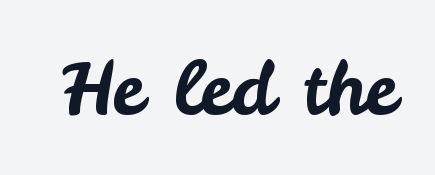
{"serif": "no", "width": "normal", "stroke_contrast": "low", "x_height": "small", "monospaced": "no", "underline": "no", "letter_spacing": "normal", "letter_spacing_em": 0.0, "glyph_px": 73}
